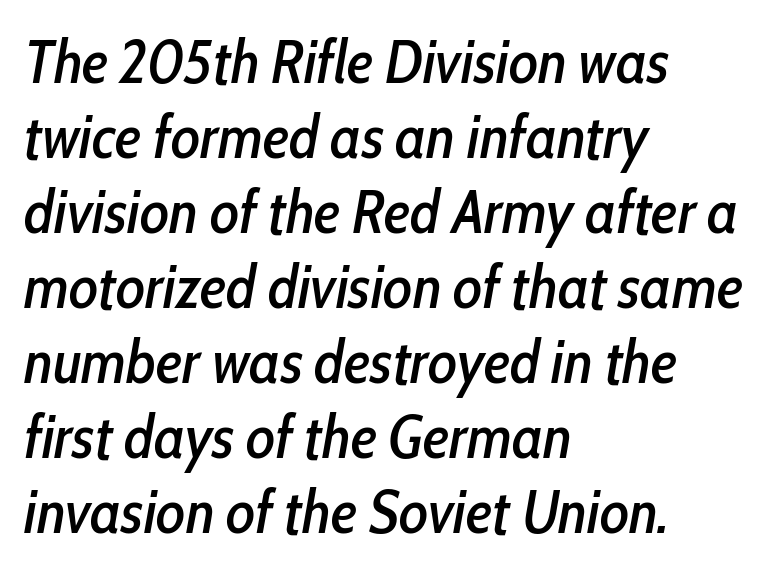
The image shows 61 px condensed type, italic (leaning right); set left-aligned, line spacing 1.23x, normal letter spacing, not underlined; low stroke contrast and a medium x-height.
